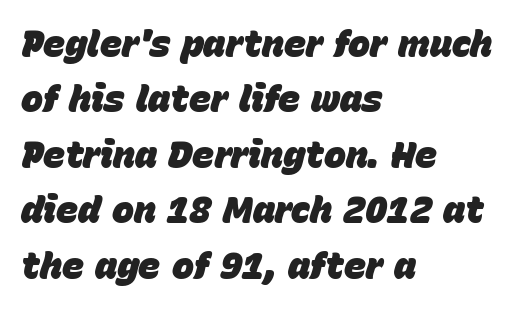
{"italic": "yes", "lean": "right", "slant_degrees": 15, "bold": "yes", "weight": "heavy", "width": "normal", "stroke_contrast": "low", "x_height": "large", "monospaced": "no", "underline": "no", "align": "left", "line_spacing": "normal", "line_spacing_ratio": 1.5, "letter_spacing": "normal", "letter_spacing_em": 0.0, "glyph_px": 37}
